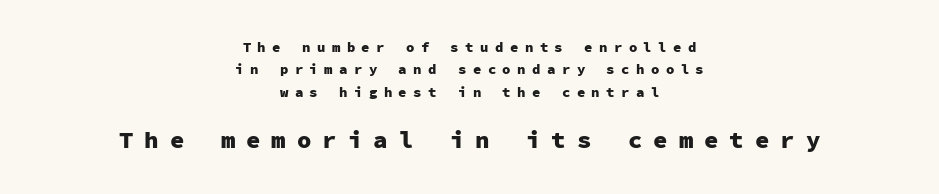
Tracking here is generous; glyphs stand well apart from one another. The designer left line spacing at the default. The passage shown begins with its smaller block and ends with its larger one. Compared with a flush-left layout, this one balances lines on the center instead. In terms of weight, the rendering is a true, heavy bold.
